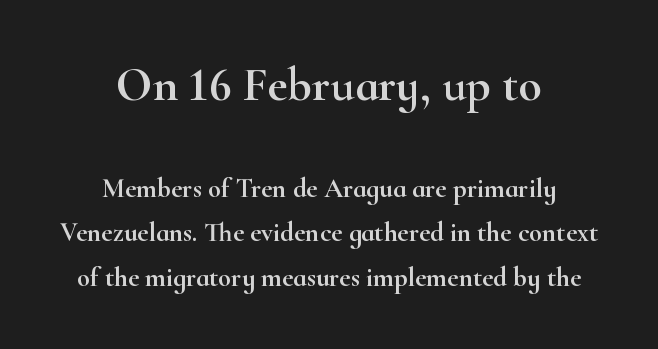
This sample uses plain, unmodified letter spacing. Proportional: the letters do not fall into vertical columns. Quick note: underline off. This layout puts the oversized block above and the modest block below.
